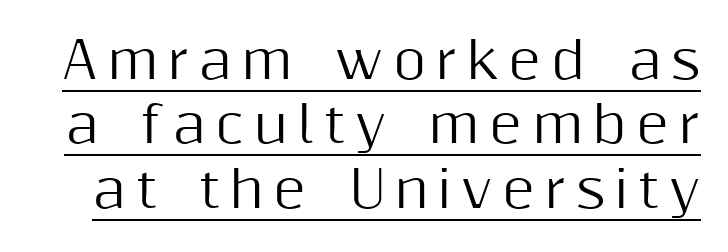
The image shows 50 px sans-serif type, upright; set normal line spacing (1.29x), unusually wide letter spacing (+0.2 em), underlined; medium stroke contrast and a medium x-height.
